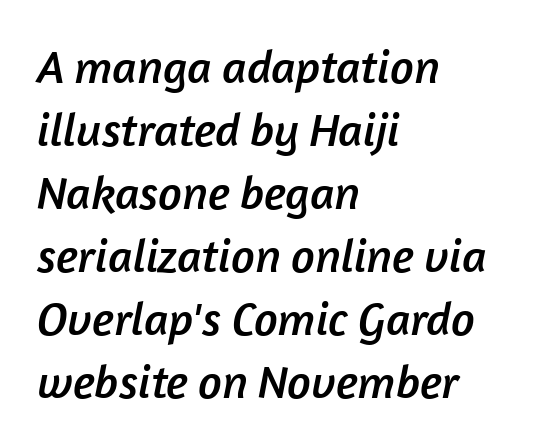
The face used here is rendered with its standard letterfit. Serif or sans? Sans — the stroke terminals are bare. These lines are rendered in a variable-pitch font. Which margin do the lines hug? The left one — the right edge is uneven. Evenly set lines give the paragraph a standard silhouette.
